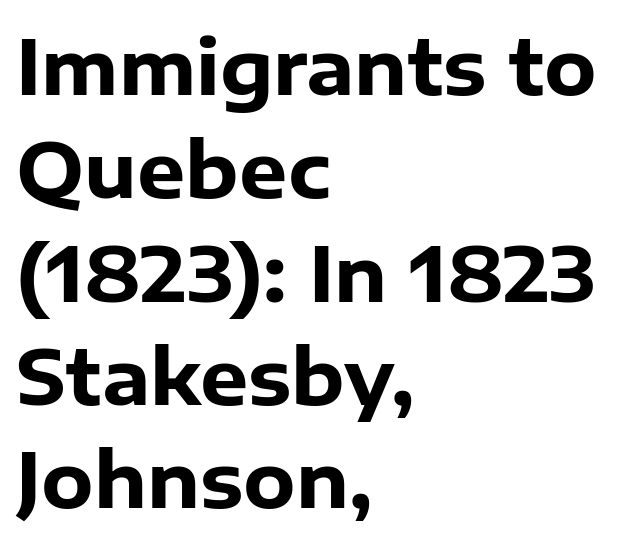
{"serif": "no", "italic": "no", "bold": "yes", "weight": "heavy", "width": "normal", "stroke_contrast": "low", "x_height": "medium", "monospaced": "no", "underline": "no", "align": "left", "line_spacing": "normal", "line_spacing_ratio": 1.36, "letter_spacing": "normal", "letter_spacing_em": 0.0, "glyph_px": 76}
